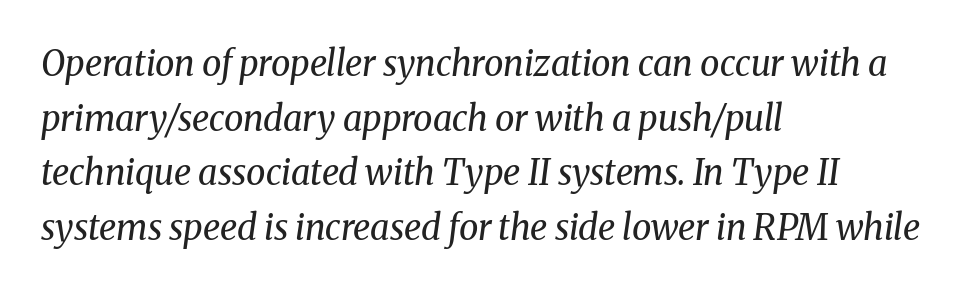
The strip under each line holds only bare page. The weight tops out at a normal text grade. Default kerning and tracking; the words read as compact shapes. Slant detected: the letters are inclined. Is the block centered? No — it sits flush against the left margin.
